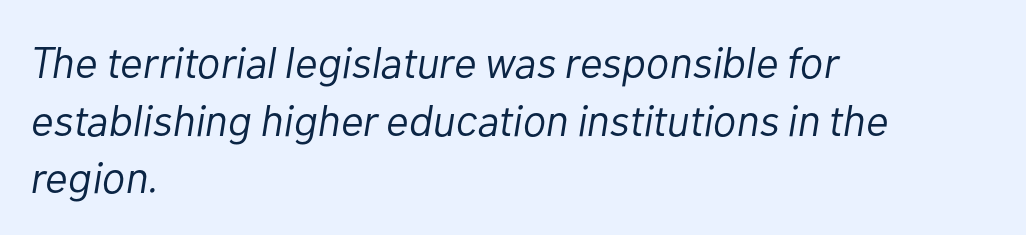
The passage shown is typed in a proportional face where columns would drift. This block has exactly the height ordinary leading produces. The zone under the glyphs is completely vacant. The line texture is even and compact thanks to regular tracking.
